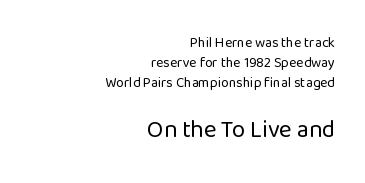
Q: Is the text bold? A: No.
Q: Is the text italic (slanted)? A: No, it is upright.
Q: Is the text underlined? A: No.
Q: How is the paragraph aligned? A: Right-aligned.
Q: Is the spacing between letters normal or unusually wide? A: Normal.
Q: Is the spacing between lines tight, normal or loose? A: Normal.
Q: Which block of text is set in a larger size, the first (top) or the second (bottom)? A: The second (bottom) one.
